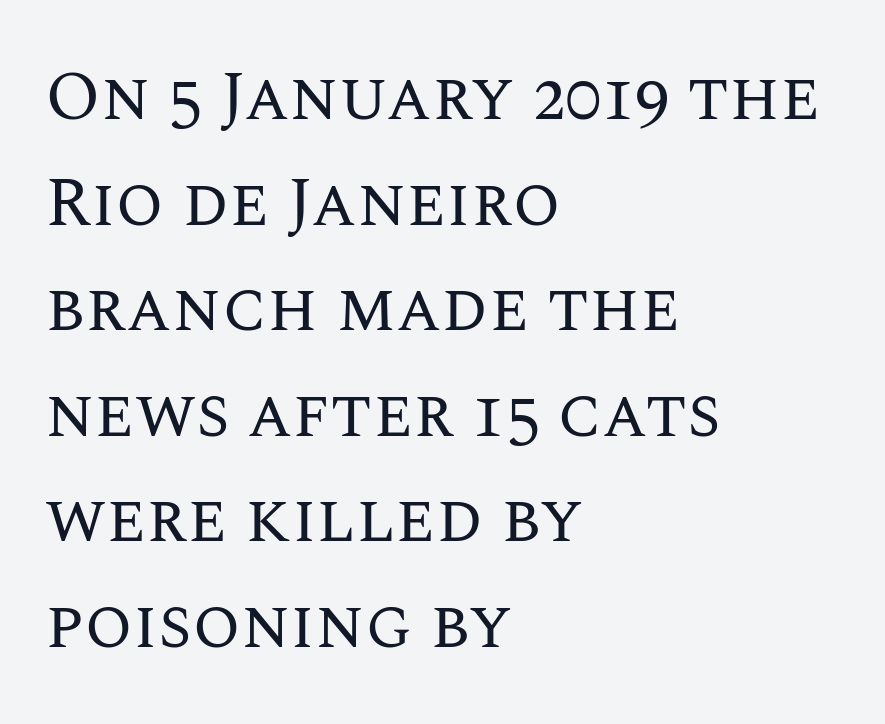
Does the lettering tilt? It doesn't — this is upright. Leftover space on each line is placed entirely after the last word. The rendering uses natural spacing where letterforms have individual widths. Leading matches the norm, producing a regular column.
